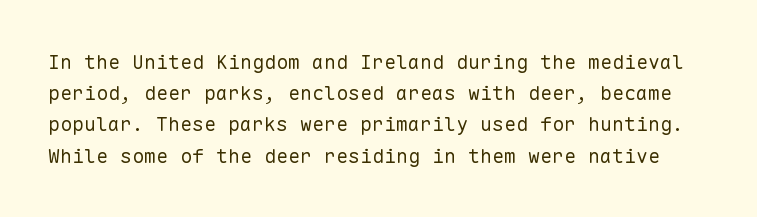
Q: Is the text bold? A: No.
Q: Is the text italic (slanted)? A: No, it is upright.
Q: Is the text underlined? A: No.
Q: Is the spacing between letters normal or unusually wide? A: Normal.
Q: Is the spacing between lines tight, normal or loose? A: Normal.
